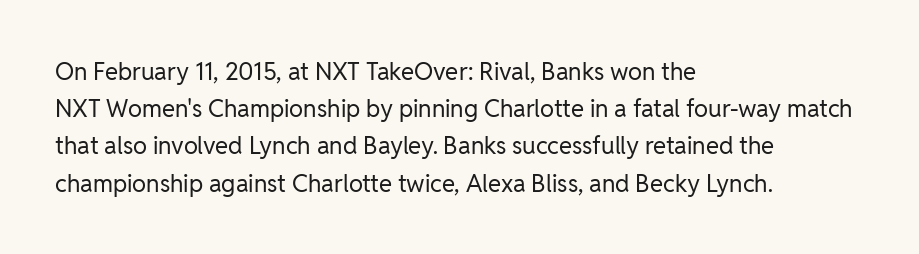
{"italic": "no", "bold": "no", "underline": "no", "align": "left", "line_spacing": "normal", "line_spacing_ratio": 1.55, "letter_spacing": "normal", "letter_spacing_em": 0.0, "glyph_px": 24}
